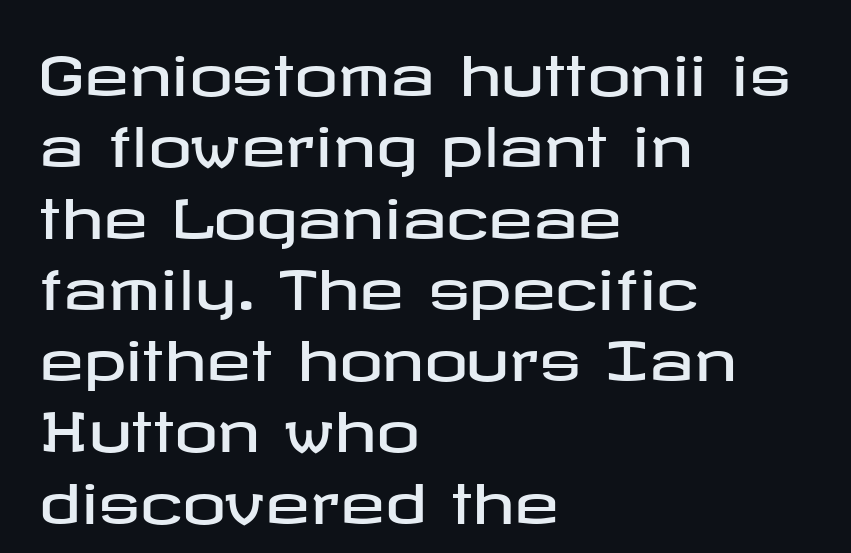
Q: Is the text italic (slanted)? A: No, it is upright.
Q: Is the typeface a serif or a sans-serif typeface? A: Sans-serif.
Q: Is the text underlined? A: No.
Q: How is the paragraph aligned? A: Left-aligned.
Q: Is the spacing between letters normal or unusually wide? A: Normal.
Q: Is the spacing between lines tight, normal or loose? A: Normal.
Q: Width (condensed, normal, or wide)? A: Wide.
Q: Stroke contrast? A: Low.
Q: x-height? A: Medium.
